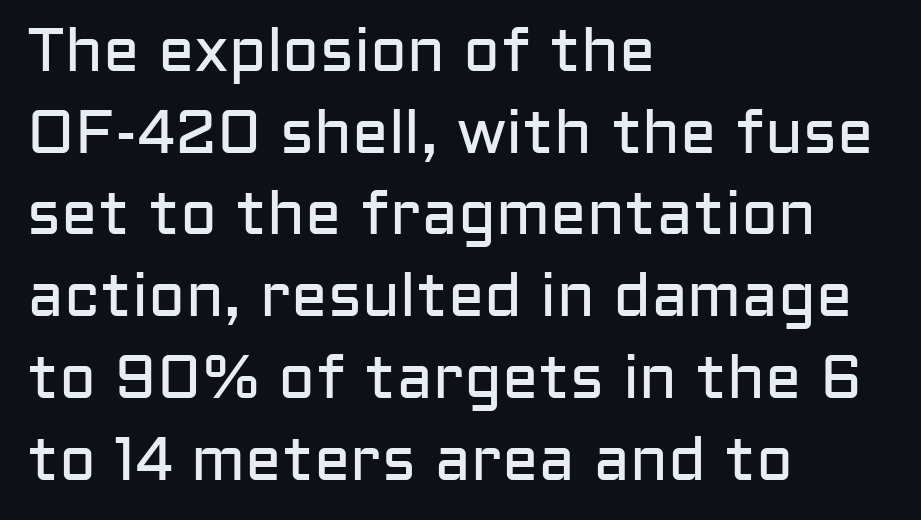
Q: Is the text bold? A: No.
Q: Is the text italic (slanted)? A: No, it is upright.
Q: Is the typeface a serif or a sans-serif typeface? A: Sans-serif.
Q: Is the text underlined? A: No.
Q: How is the paragraph aligned? A: Left-aligned.
Q: Is the spacing between letters normal or unusually wide? A: Normal.
Q: Is the spacing between lines tight, normal or loose? A: Normal.
Q: Width (condensed, normal, or wide)? A: Normal.
Q: Stroke contrast? A: Low.
Q: x-height? A: Medium.
Q: Monospaced? A: No.
